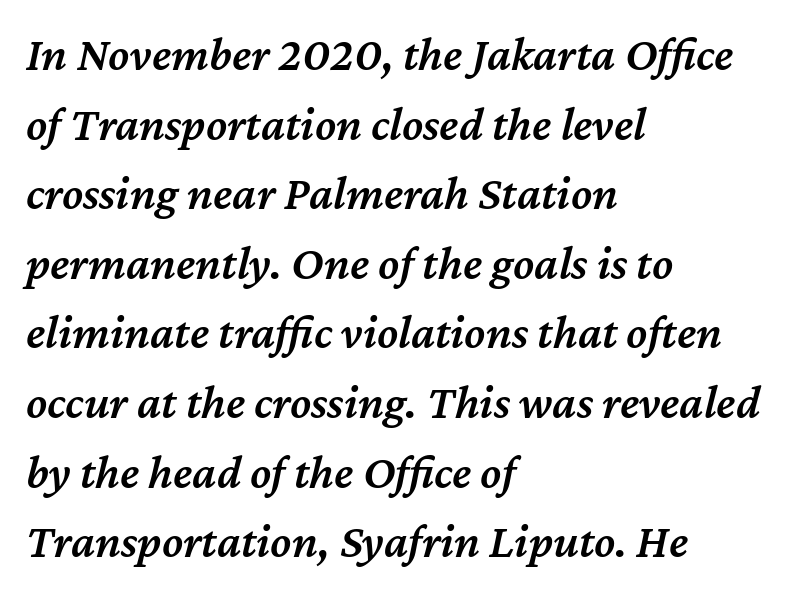
{"italic": "yes", "lean": "right", "slant_degrees": 12, "bold": "semi", "weight": "semibold", "width": "normal", "stroke_contrast": "medium", "x_height": "medium", "monospaced": "no", "underline": "no", "align": "left", "line_spacing": "normal", "line_spacing_ratio": 1.45, "letter_spacing": "normal", "letter_spacing_em": 0.0, "glyph_px": 48}
